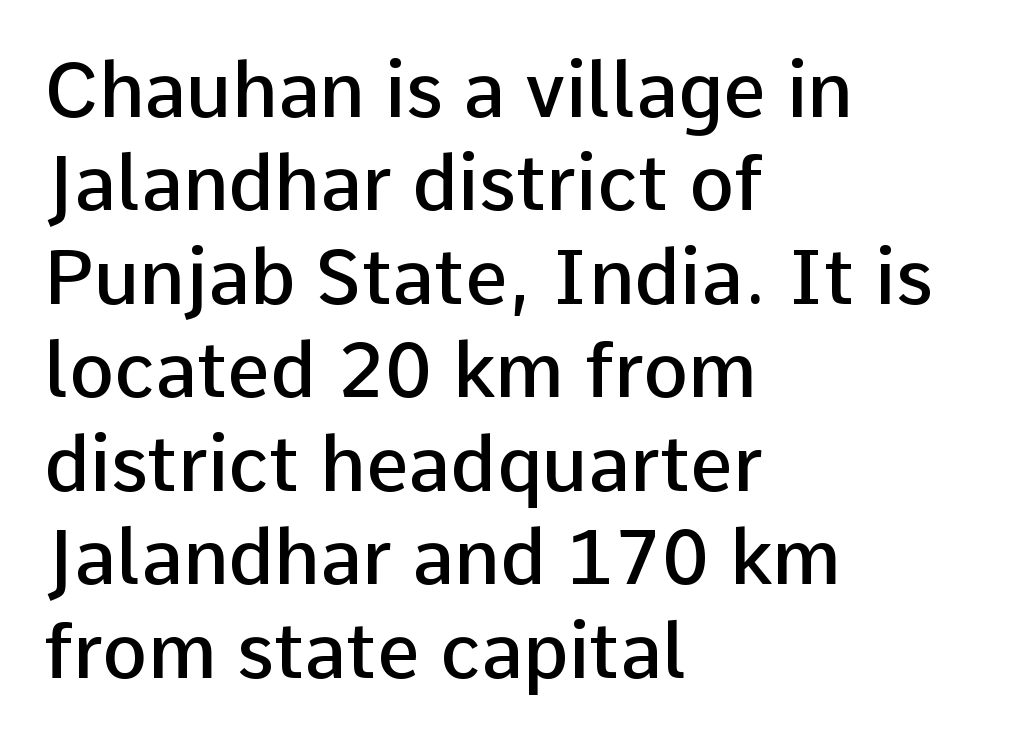
The image shows 76 px semibold sans-serif type, upright; set left-aligned, line spacing 1.23x, normal letter spacing, not underlined; low stroke contrast and a medium x-height.
